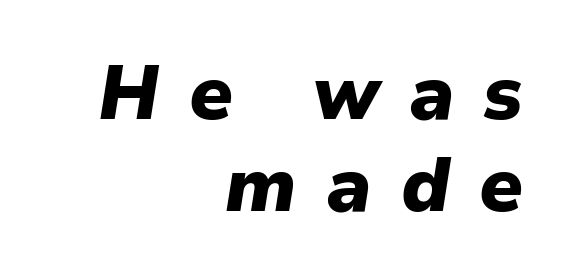
{"italic": "yes", "lean": "right", "slant_degrees": 9, "bold": "yes", "weight": "heavy", "width": "normal", "stroke_contrast": "low", "x_height": "medium", "monospaced": "no", "underline": "no", "align": "right", "line_spacing_ratio": 1.21, "letter_spacing": "wide", "letter_spacing_em": 0.38, "glyph_px": 76}
